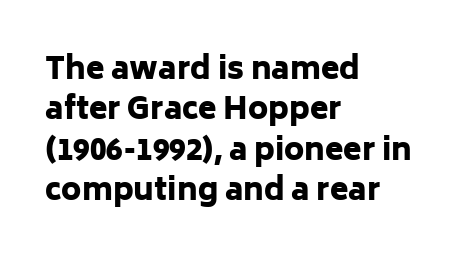
The image shows 30 px heavy sans-serif type, upright; set left-aligned, normal line spacing (1.35x), normal letter spacing, not underlined; low stroke contrast and a medium x-height.
